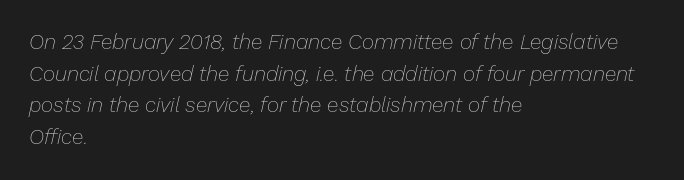
{"italic": "yes", "lean": "right", "slant_degrees": 13, "bold": "no", "underline": "no", "align": "left", "line_spacing": "normal", "line_spacing_ratio": 1.51, "letter_spacing": "normal", "letter_spacing_em": 0.0, "glyph_px": 21}
